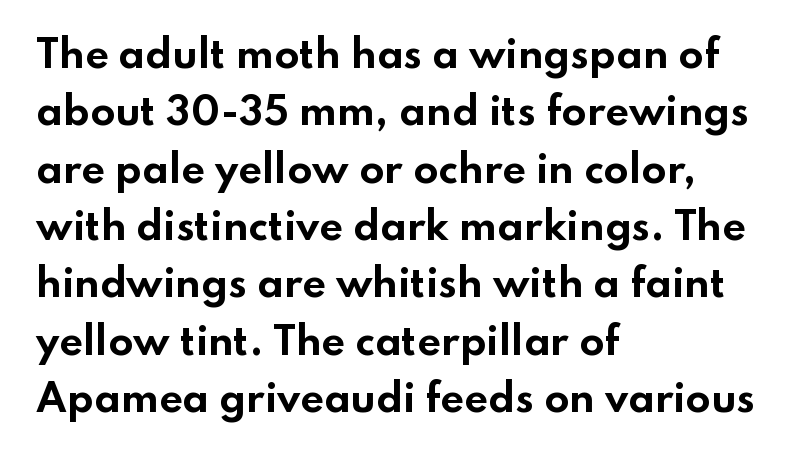
Q: Is the text bold? A: Yes.
Q: Is the text italic (slanted)? A: No, it is upright.
Q: Is the typeface a serif or a sans-serif typeface? A: Sans-serif.
Q: Is the text underlined? A: No.
Q: How is the paragraph aligned? A: Left-aligned.
Q: Is the spacing between letters normal or unusually wide? A: Normal.
Q: Is the spacing between lines tight, normal or loose? A: Normal.
Q: Width (condensed, normal, or wide)? A: Wide.
Q: Stroke contrast? A: Low.
Q: x-height? A: Small.
Q: Monospaced? A: No.
